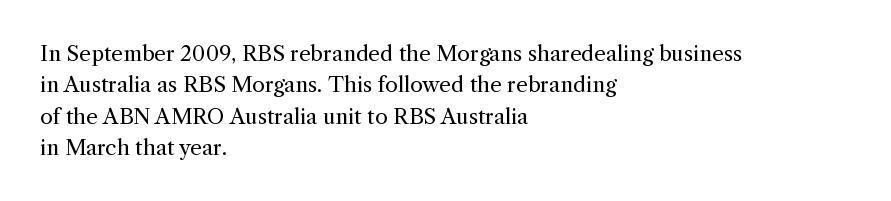
The image shows 21 px text type, upright; set left-aligned, normal line spacing (1.49x), normal letter spacing, not underlined.
